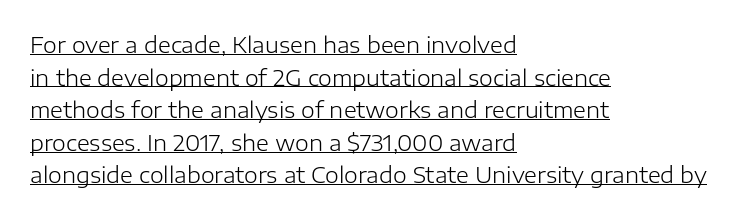
Q: Is the text bold? A: No.
Q: Is the text italic (slanted)? A: No, it is upright.
Q: Is the text underlined? A: Yes.
Q: How is the paragraph aligned? A: Left-aligned.
Q: Is the spacing between letters normal or unusually wide? A: Normal.
Q: Is the spacing between lines tight, normal or loose? A: Normal.
